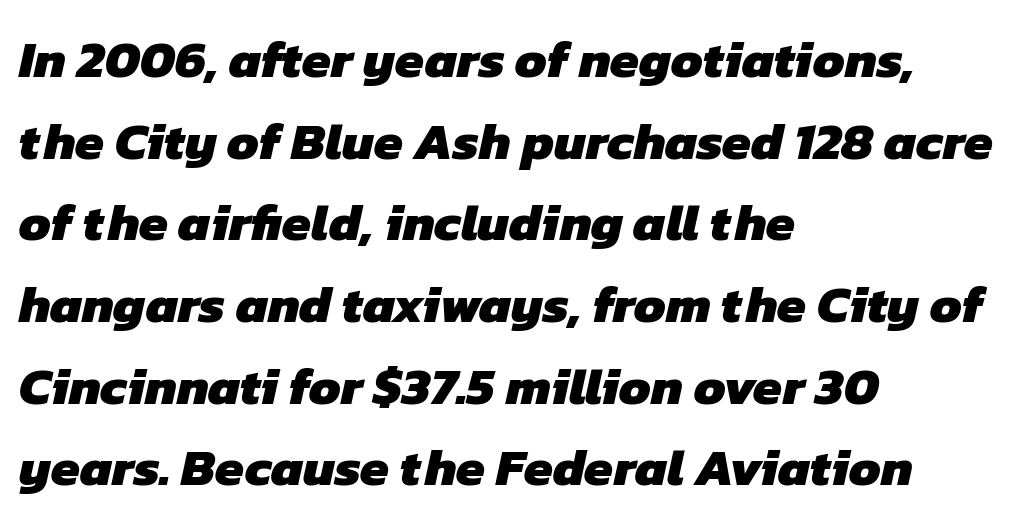
Q: Is the text bold? A: Yes.
Q: Is the typeface a serif or a sans-serif typeface? A: Sans-serif.
Q: Is the text underlined? A: No.
Q: How is the paragraph aligned? A: Left-aligned.
Q: Is the spacing between letters normal or unusually wide? A: Normal.
Q: Is the spacing between lines tight, normal or loose? A: Normal.
Q: Width (condensed, normal, or wide)? A: Normal.
Q: Stroke contrast? A: Low.
Q: x-height? A: Medium.
Q: Monospaced? A: No.
